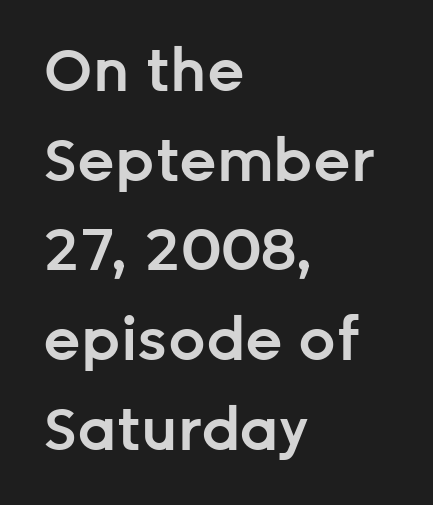
Q: Is the text bold? A: Semi-bold.
Q: Is the text italic (slanted)? A: No, it is upright.
Q: Is the typeface a serif or a sans-serif typeface? A: Sans-serif.
Q: Is the text underlined? A: No.
Q: How is the paragraph aligned? A: Left-aligned.
Q: Is the spacing between letters normal or unusually wide? A: Normal.
Q: Is the spacing between lines tight, normal or loose? A: Normal.
Q: Width (condensed, normal, or wide)? A: Normal.
Q: Stroke contrast? A: Low.
Q: x-height? A: Medium.
Q: Monospaced? A: No.
